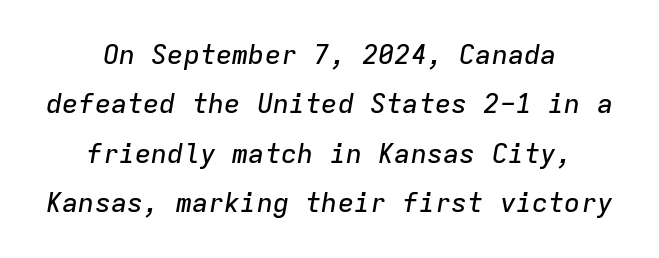
{"italic": "yes", "lean": "right", "slant_degrees": 9, "underline": "no", "align": "center", "line_spacing_ratio": 1.83, "letter_spacing": "normal", "letter_spacing_em": 0.0, "glyph_px": 27}
